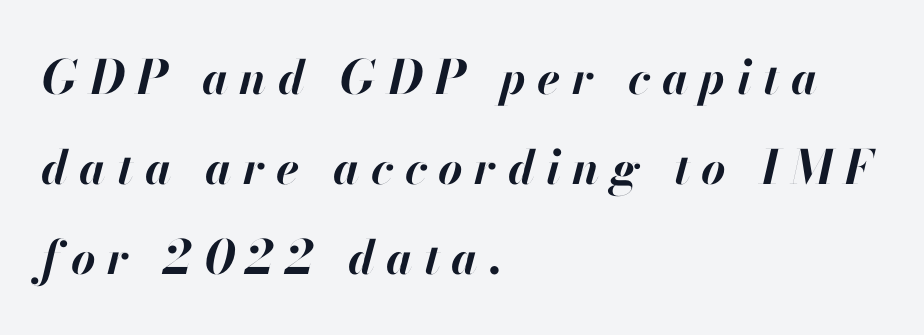
Q: Is the text bold? A: Yes.
Q: Is the text italic (slanted)? A: Yes, it leans right by about 13 degrees.
Q: Is the text underlined? A: No.
Q: How is the paragraph aligned? A: Left-aligned.
Q: Is the spacing between letters normal or unusually wide? A: Unusually wide.
Q: Is the spacing between lines tight, normal or loose? A: Loose.
Q: Width (condensed, normal, or wide)? A: Normal.
Q: Stroke contrast? A: High.
Q: x-height? A: Small.
Q: Monospaced? A: No.
